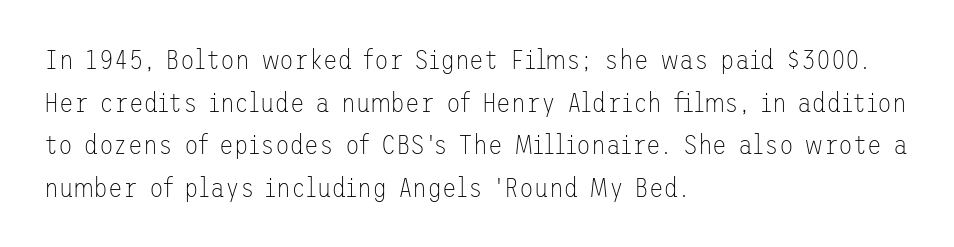
The image shows 27 px text type, upright; set left-aligned, normal line spacing (1.58x), normal letter spacing, not underlined.
